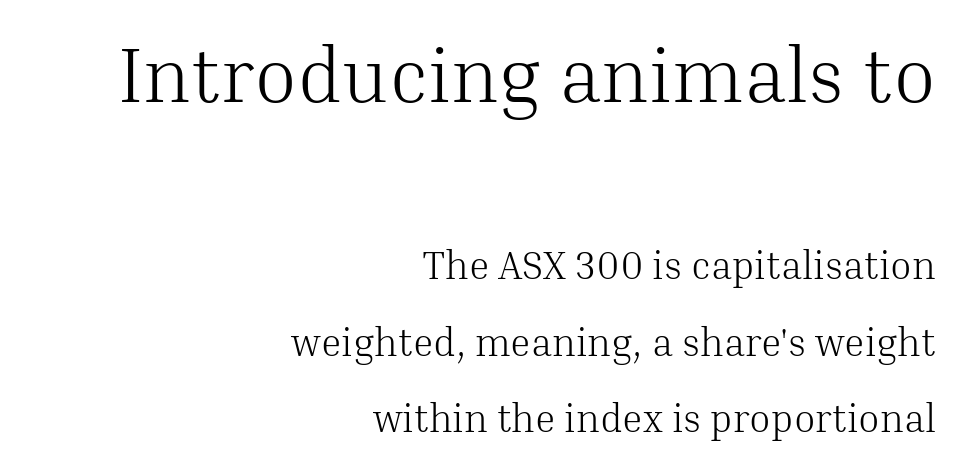
{"serif": "yes", "italic": "no", "bold": "no", "weight": "light", "width": "normal", "stroke_contrast": "medium", "x_height": "medium", "monospaced": "no", "underline": "no", "align": "right", "line_spacing": "loose", "line_spacing_ratio": 1.96, "letter_spacing": "normal", "letter_spacing_em": 0.0, "larger_block": "first", "size_ratio": 2.0, "glyph_px": 78}
